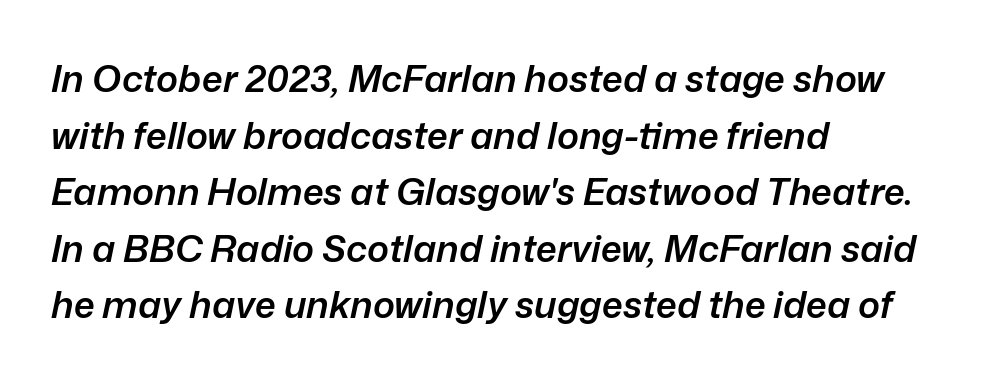
This sample uses an oblique cut, with every glyph tilted off the vertical. The words here are not underlined. Weight check: semibold — heavier than regular, not quite bold. Regarding leading, the lines here are spaced in the standard way.
